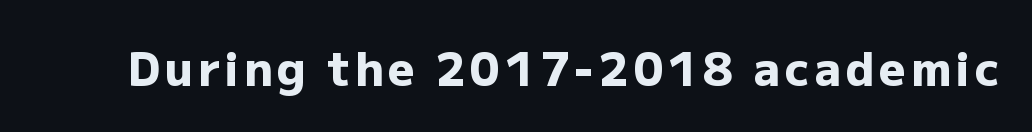
Underline: absent. Notice how thick the strokes are: this is what a full bold looks like. These lines are composed in type without serifs. Posture: vertical. Character widths vary here, with narrow letters taking less room than wide ones.
